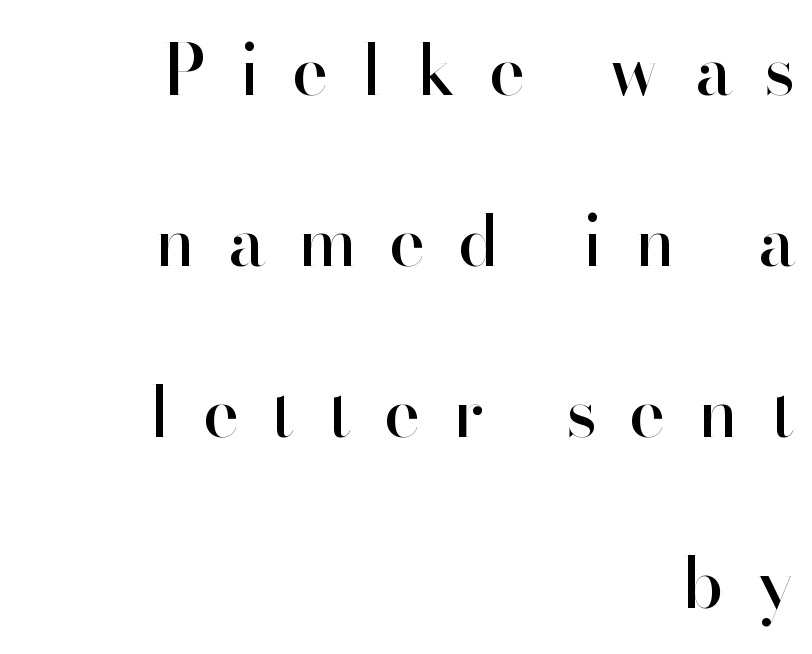
The image shows 69 px sans-serif type, upright; set right-aligned, loose line spacing (2.48x), unusually wide letter spacing (+0.47 em), not underlined; high stroke contrast and a small x-height.
